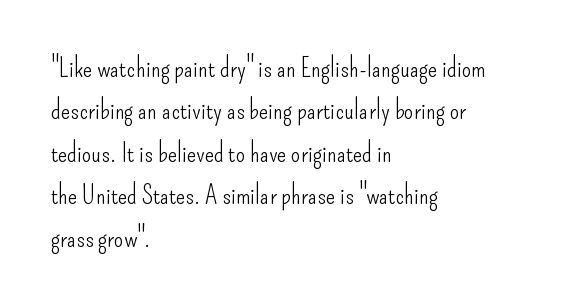
Q: Is the text bold? A: No.
Q: Is the text italic (slanted)? A: No, it is upright.
Q: Is the text underlined? A: No.
Q: How is the paragraph aligned? A: Left-aligned.
Q: Is the spacing between letters normal or unusually wide? A: Normal.
Q: Is the spacing between lines tight, normal or loose? A: Normal.
